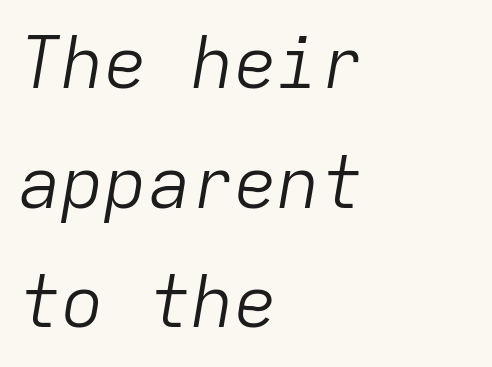
The image shows 72 px light type, italic (leaning right), monospaced; set left-aligned, normal line spacing (1.66x), normal letter spacing, not underlined; low stroke contrast and a medium x-height.
